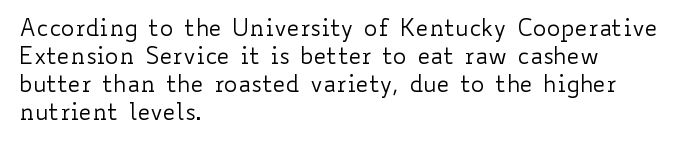
{"italic": "no", "bold": "no", "underline": "no", "align": "left", "line_spacing_ratio": 1.22, "letter_spacing": "normal", "letter_spacing_em": 0.0, "glyph_px": 23}
